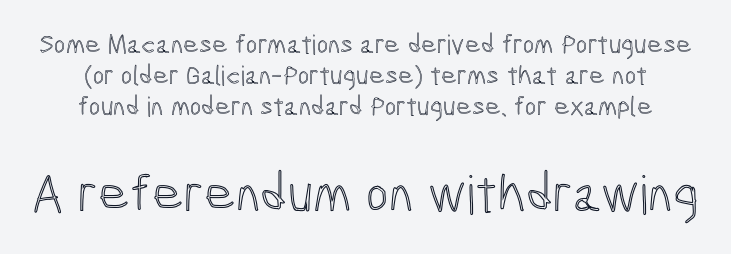
Q: Is the text italic (slanted)? A: No, it is upright.
Q: Is the text underlined? A: No.
Q: Is the spacing between letters normal or unusually wide? A: Normal.
Q: Is the spacing between lines tight, normal or loose? A: Tight.
Q: Which block of text is set in a larger size, the first (top) or the second (bottom)? A: The second (bottom) one.
Q: Width (condensed, normal, or wide)? A: Condensed.
Q: x-height? A: Medium.
Q: Monospaced? A: No.
